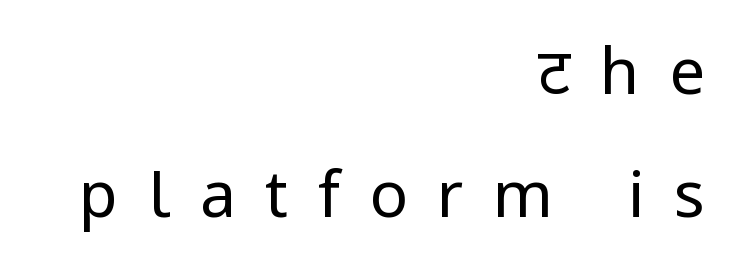
The image shows 64 px regular-weight sans-serif type, upright; set right-aligned, loose line spacing (1.92x), unusually wide letter spacing (+0.46 em), not underlined; low stroke contrast and a medium x-height.
